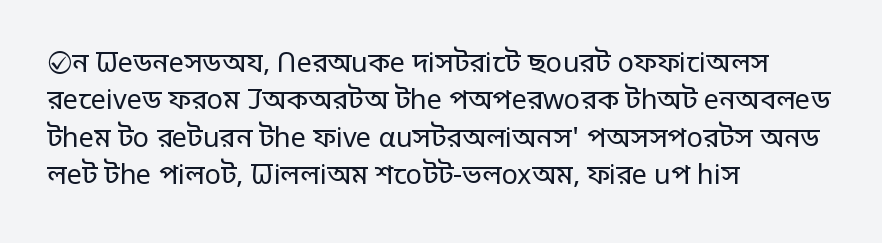
Interline gaps are of average width in this sample. Inter-character spacing is left at the font's built-in metrics. If you drew a line through each stem, it would be perfectly vertical. Words float on clear page, feet unadorned. Each line starts at the same left margin while the right side varies.
